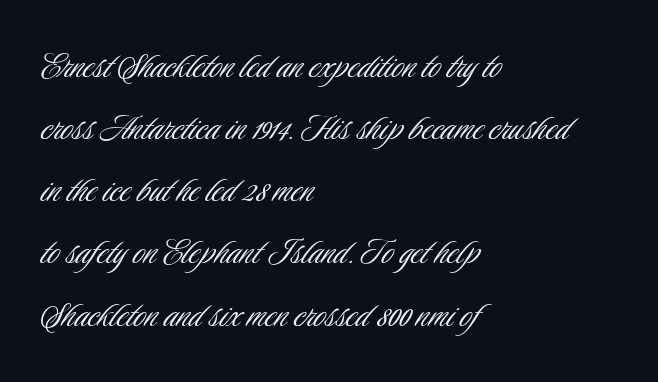
The image shows 42 px light, condensed sans-serif type; set left-aligned, normal line spacing (1.48x), normal letter spacing, not underlined; low stroke contrast and a small x-height.
